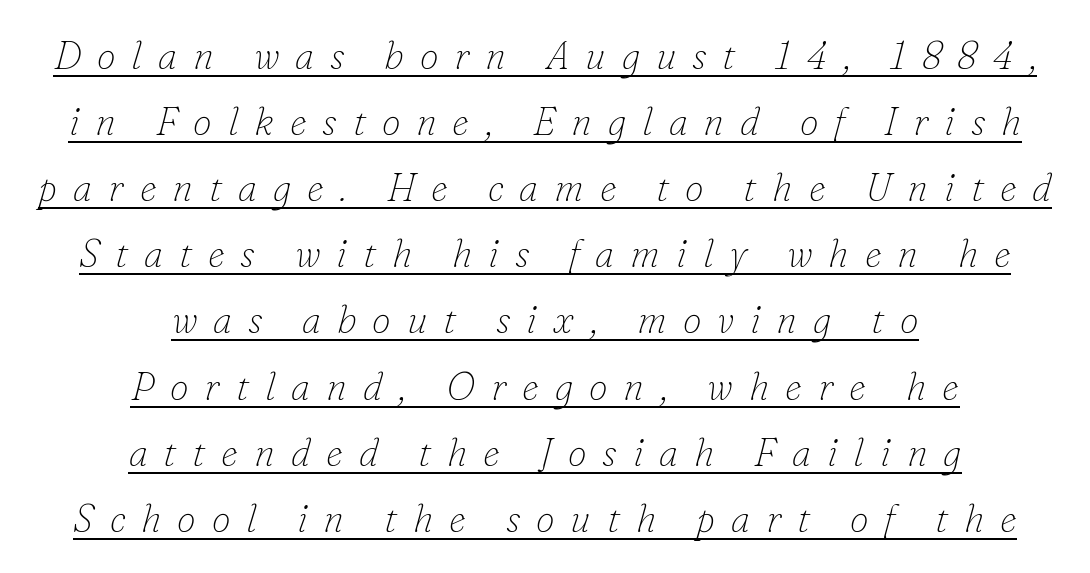
The rendering applies a slant to the glyphs. What stands out about the letter spacing? Its width — letters are far apart. Both edges are ragged and mirror each other, which tells us the setting is centered. The font sits on the lighter half of the weight spectrum, regular included. Somebody hit Ctrl+U on this one — the words are underlined.
